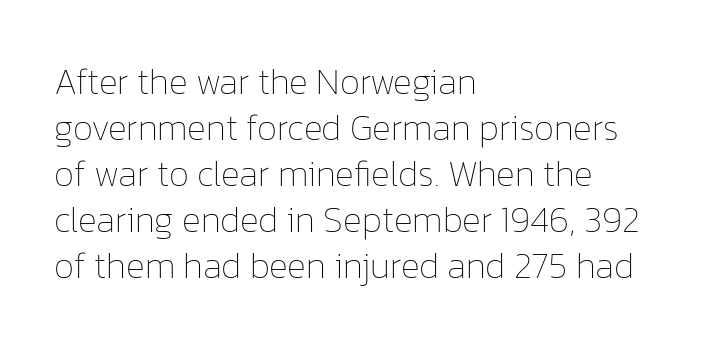
The image shows 36 px thin type, upright; set left-aligned, normal line spacing (1.28x), normal letter spacing, not underlined; low stroke contrast and a medium x-height.
